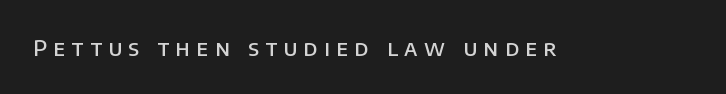
Letters rest on an invisible, unmarked baseline. The letterforms stand isolated, each surrounded by extra space. Notice how the stems are strictly vertical — no italics here. What weight is shown? A semibold, between regular and bold.
